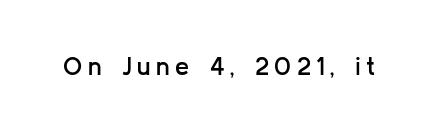
Spacing between characters has been opened up far beyond the box default. The letters are semibold — heavier than regular but short of a full bold. Check under the words: just untouched page. A roman cut, with each character standing at attention.
